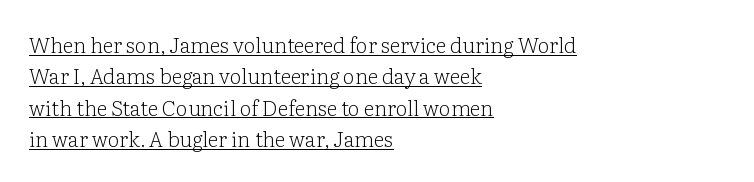
{"italic": "no", "bold": "no", "underline": "yes", "align": "left", "line_spacing": "normal", "line_spacing_ratio": 1.49, "letter_spacing": "normal", "letter_spacing_em": 0.0, "glyph_px": 21}
